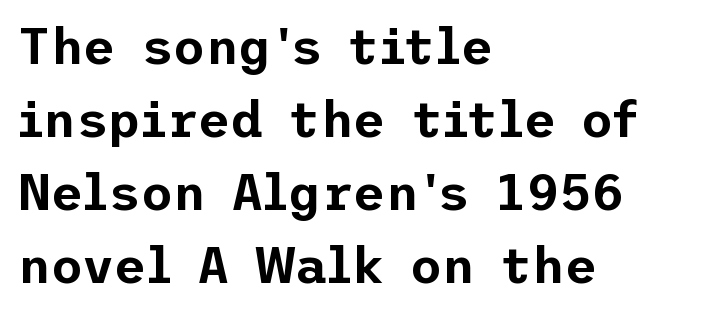
{"serif": "no", "italic": "no", "width": "normal", "stroke_contrast": "low", "x_height": "medium", "underline": "no", "align": "left", "line_spacing": "normal", "line_spacing_ratio": 1.46, "letter_spacing": "normal", "letter_spacing_em": 0.0, "glyph_px": 50}
